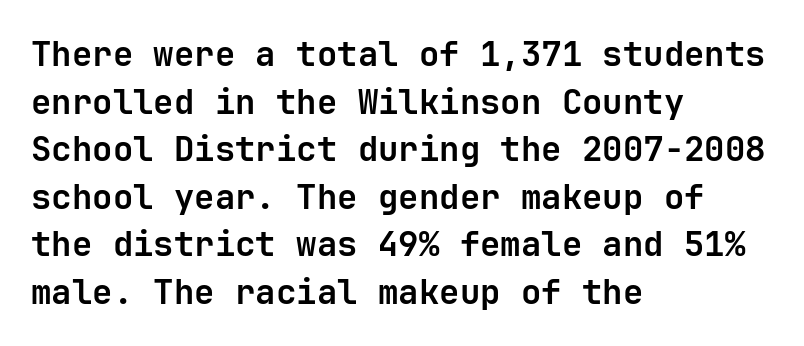
The image shows 34 px bold sans-serif type, upright, monospaced; set left-aligned, normal line spacing (1.4x), normal letter spacing, not underlined; low stroke contrast and a medium x-height.
